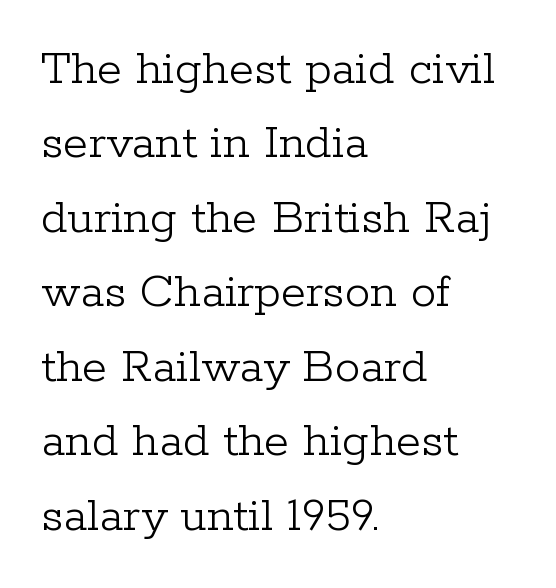
{"serif": "yes", "italic": "no", "bold": "no", "weight": "light", "width": "normal", "stroke_contrast": "low", "x_height": "medium", "monospaced": "no", "underline": "no", "align": "left", "line_spacing": "normal", "line_spacing_ratio": 1.46, "letter_spacing": "normal", "letter_spacing_em": 0.0, "glyph_px": 51}
